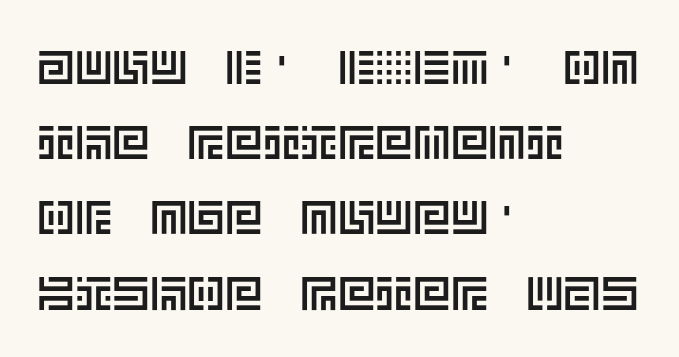
Q: Is the text italic (slanted)? A: No, it is upright.
Q: Is the text underlined? A: No.
Q: How is the paragraph aligned? A: Left-aligned.
Q: Is the spacing between letters normal or unusually wide? A: Normal.
Q: Is the spacing between lines tight, normal or loose? A: Normal.
Q: Width (condensed, normal, or wide)? A: Normal.
Q: x-height? A: Large.
